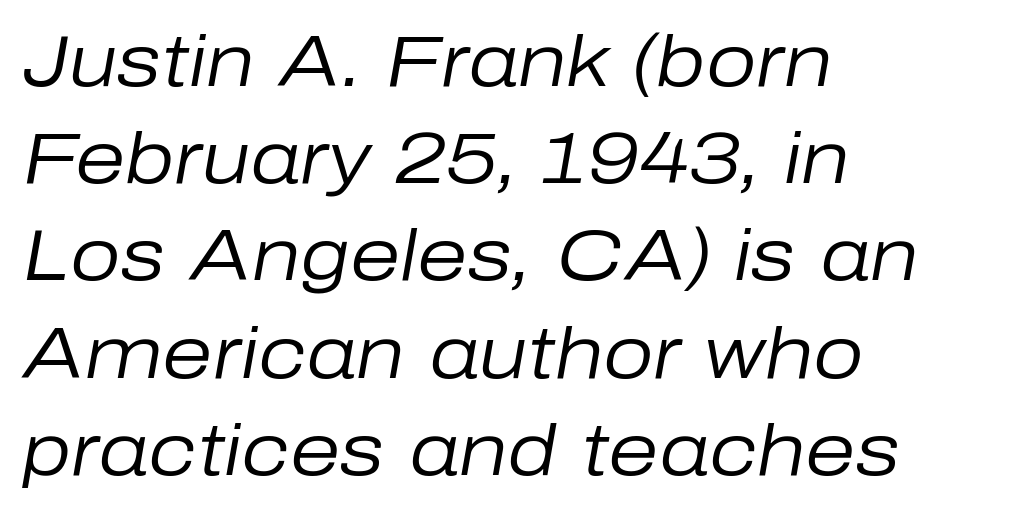
Q: Is the text bold? A: No.
Q: Is the text italic (slanted)? A: Yes, it leans right by about 10 degrees.
Q: Is the text underlined? A: No.
Q: How is the paragraph aligned? A: Left-aligned.
Q: Is the spacing between letters normal or unusually wide? A: Normal.
Q: Is the spacing between lines tight, normal or loose? A: Normal.
Q: Width (condensed, normal, or wide)? A: Normal.
Q: Stroke contrast? A: Low.
Q: x-height? A: Medium.
Q: Monospaced? A: No.
